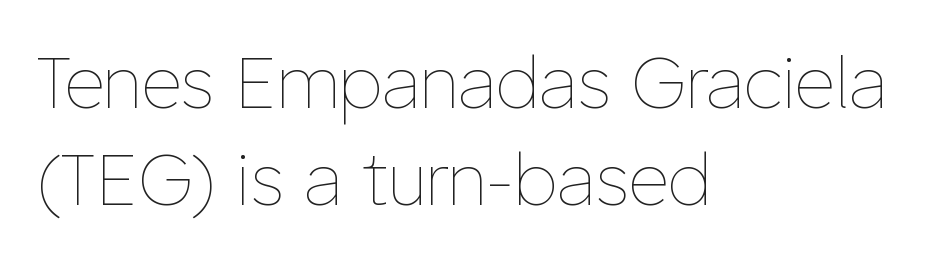
This block has exactly the height ordinary leading produces. Inter-character spacing is left at the font's built-in metrics. Line starts are locked; line ends wander. Looks like regular typesetting: each glyph gets only the width it needs.
